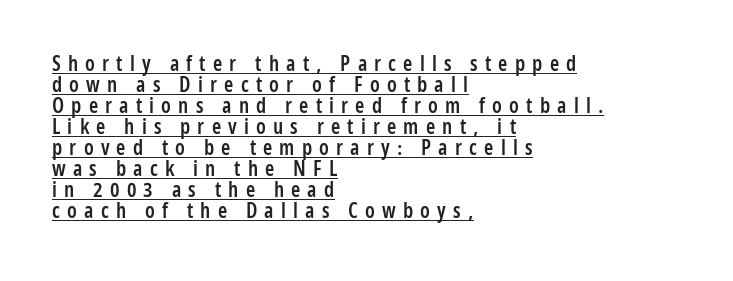
The image shows 21 px text type, upright; set left-aligned, tight line spacing (1.0x), unusually wide letter spacing (+0.34 em), underlined.
